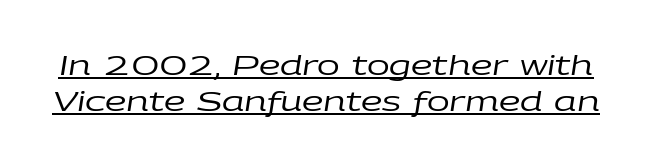
Q: Is the text bold? A: No.
Q: Is the text italic (slanted)? A: Yes, it leans right by about 9 degrees.
Q: Is the text underlined? A: Yes.
Q: Is the spacing between letters normal or unusually wide? A: Normal.
Q: Is the spacing between lines tight, normal or loose? A: Normal.
